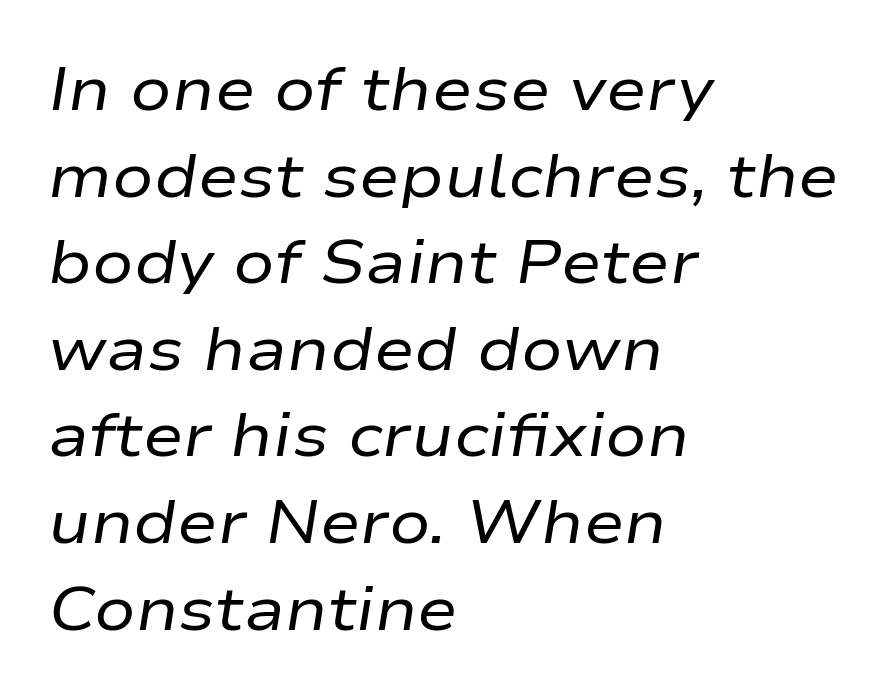
Q: Is the text bold? A: No.
Q: Is the text italic (slanted)? A: Yes, it leans right by about 9 degrees.
Q: Is the text underlined? A: No.
Q: How is the paragraph aligned? A: Left-aligned.
Q: Is the spacing between letters normal or unusually wide? A: Normal.
Q: Is the spacing between lines tight, normal or loose? A: Normal.
Q: Width (condensed, normal, or wide)? A: Wide.
Q: Stroke contrast? A: Low.
Q: x-height? A: Medium.
Q: Monospaced? A: No.
